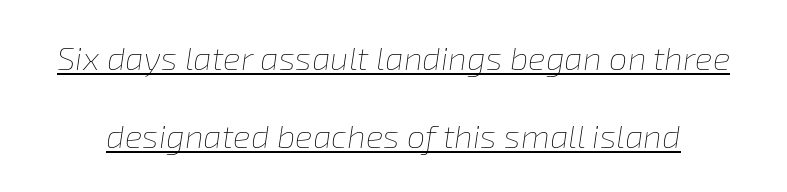
{"italic": "yes", "lean": "right", "slant_degrees": 8, "bold": "no", "weight": "thin", "width": "normal", "stroke_contrast": "low", "x_height": "medium", "monospaced": "no", "underline": "yes", "line_spacing": "loose", "line_spacing_ratio": 2.36, "letter_spacing": "normal", "letter_spacing_em": 0.0, "glyph_px": 33}
